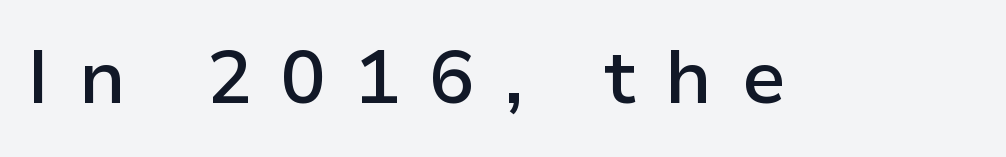
Character widths vary here, with narrow letters taking less room than wide ones. Each glyph is drawn with semibold strokes, heavier than normal yet not fully bold. Honestly, the letter spacing is so wide it's the main thing you notice. Stroke terminals: plain, sans-serif. Bare-footed words on every line. Every character sits straight up, as roman type does.
